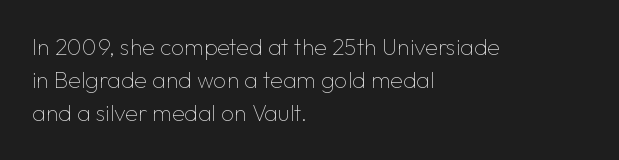
Does extra space separate the letters? No, they use regular spacing. The rendering anchors every line to the left-hand side. The axis of the letterforms is exactly vertical. These lines sit exactly where default settings would place them. Ink coverage per letter is moderate at most. Bare-footed words on every line.
